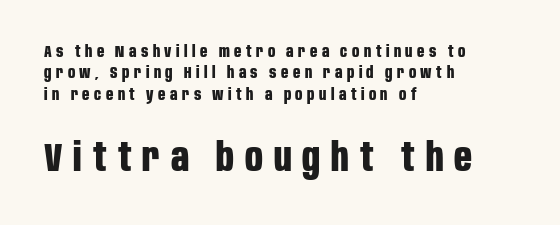
The face used here is proportionally spaced, like ordinary book or web type. Whoever set this chose a conventional vertical rhythm. The line texture is sparse and dotted thanks to wide tracking. Unmarked baselines from the first word to the last.
